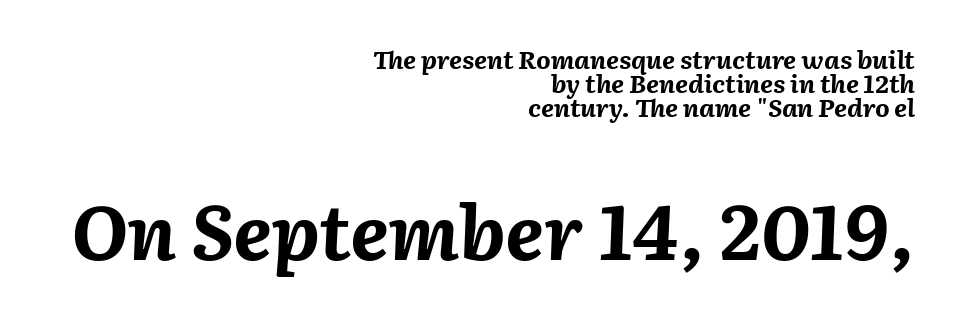
The image shows 75 px bold type, italic (leaning right); set right-aligned, tight line spacing (0.96x), normal letter spacing, not underlined; the second (bottom) block is 3.0x larger; medium stroke contrast and a medium x-height.
